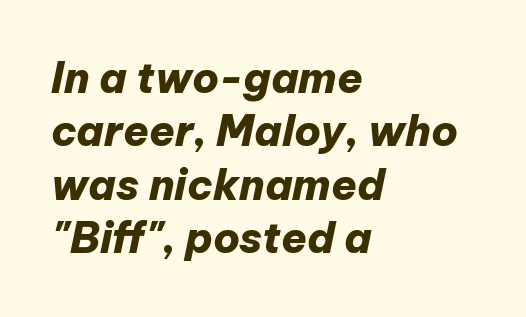
Its strokes are broad and dark, the hallmark of bold type. The type is set solid horizontally, with unmodified tracking. In CSS terms this would be text-align: left. Has an underline been added? It has not.
